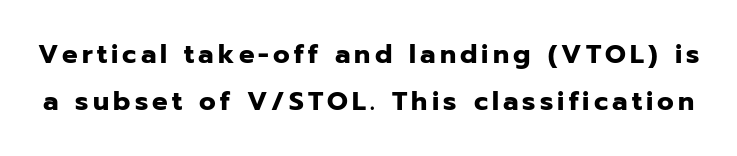
The image shows 26 px bold type, upright; set line spacing 1.81x, not underlined.
